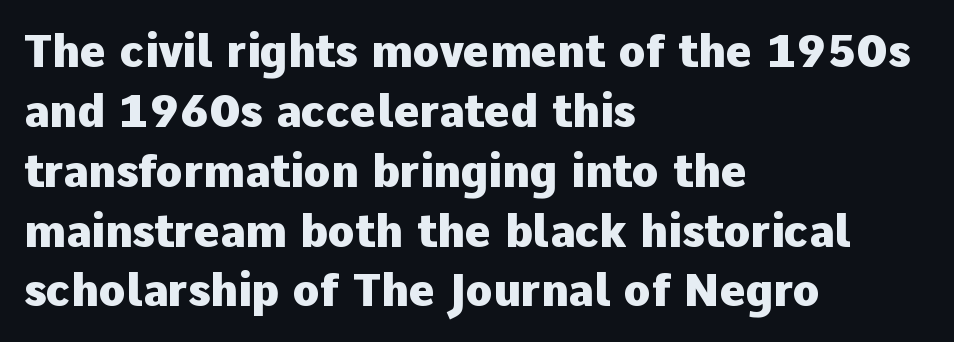
{"serif": "no", "italic": "no", "bold": "yes", "weight": "heavy", "width": "normal", "stroke_contrast": "low", "x_height": "medium", "monospaced": "no", "underline": "no", "align": "left", "line_spacing": "normal", "line_spacing_ratio": 1.36, "letter_spacing": "normal", "letter_spacing_em": 0.0, "glyph_px": 44}
